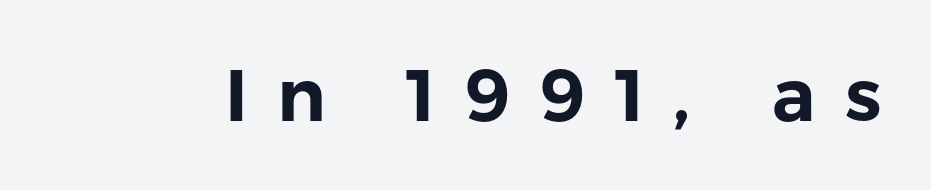
The image shows 73 px sans-serif type, upright; set unusually wide letter spacing (+0.4 em), not underlined; low stroke contrast and a medium x-height.
